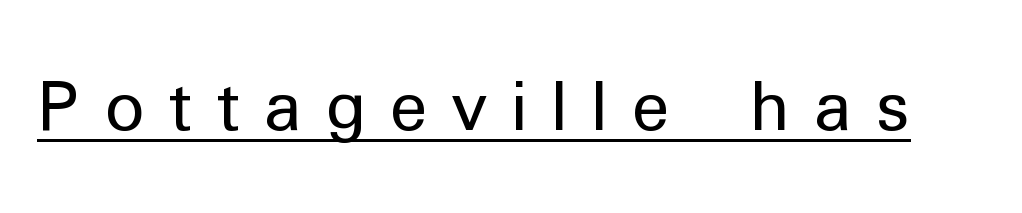
No heavy texture on the line: the type isn't bold. The typography opts for an upright posture over an oblique one. Grotesque or geometric, the face here clearly has no serifs. Here the glyphs are tracked loosely, breaking word shapes into spaced letters.
